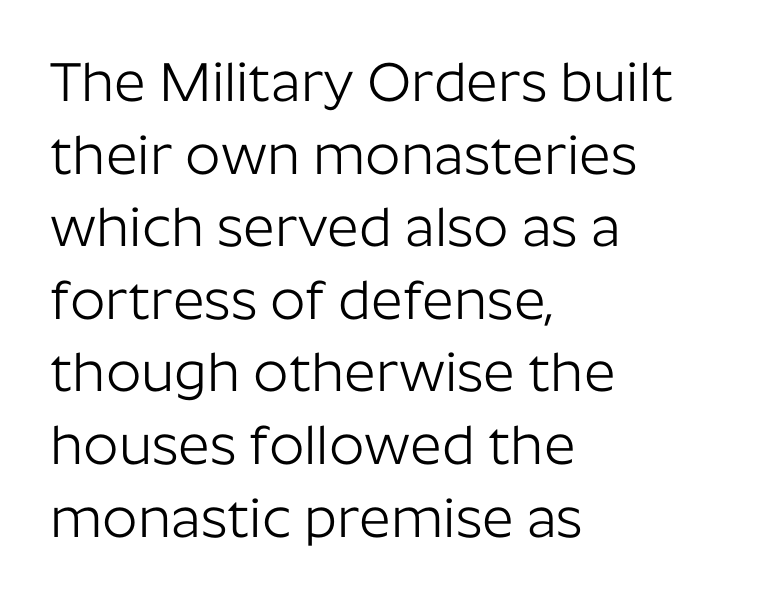
Q: Is the text bold? A: No.
Q: Is the text italic (slanted)? A: No, it is upright.
Q: Is the typeface a serif or a sans-serif typeface? A: Sans-serif.
Q: Is the text underlined? A: No.
Q: How is the paragraph aligned? A: Left-aligned.
Q: Is the spacing between letters normal or unusually wide? A: Normal.
Q: Is the spacing between lines tight, normal or loose? A: Normal.
Q: Width (condensed, normal, or wide)? A: Normal.
Q: Stroke contrast? A: Low.
Q: x-height? A: Medium.
Q: Monospaced? A: No.
